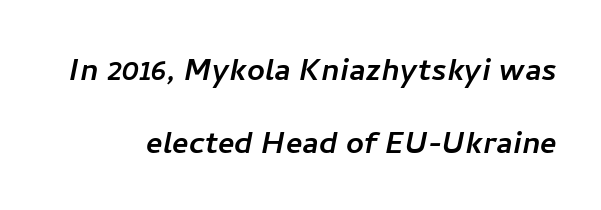
Q: Is the typeface a serif or a sans-serif typeface? A: Sans-serif.
Q: Is the text underlined? A: No.
Q: Is the spacing between letters normal or unusually wide? A: Normal.
Q: Width (condensed, normal, or wide)? A: Normal.
Q: Stroke contrast? A: Low.
Q: x-height? A: Medium.
Q: Monospaced? A: No.
